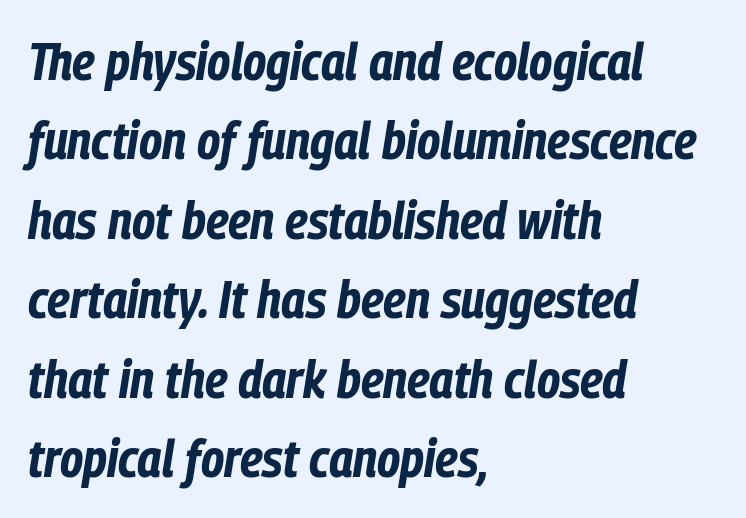
The image shows 53 px bold, condensed type, italic (leaning right); set left-aligned, normal line spacing (1.5x), normal letter spacing, not underlined; low stroke contrast and a medium x-height.
